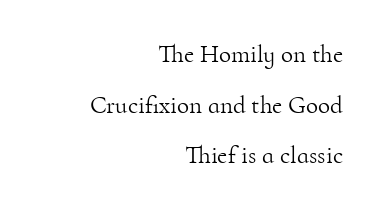
{"italic": "no", "bold": "no", "underline": "no", "align": "right", "line_spacing": "loose", "line_spacing_ratio": 2.03, "letter_spacing": "normal", "letter_spacing_em": 0.0, "glyph_px": 25}
